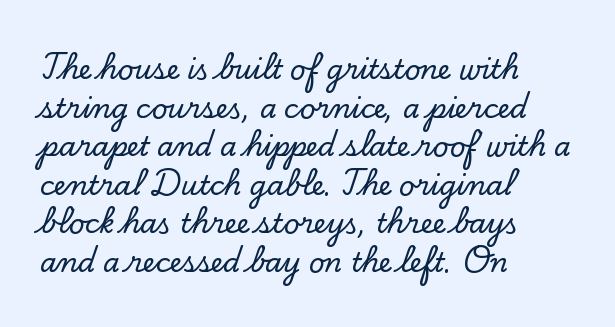
Q: Is the text italic (slanted)? A: Yes.
Q: Is the text underlined? A: No.
Q: How is the paragraph aligned? A: Left-aligned.
Q: Is the spacing between letters normal or unusually wide? A: Normal.
Q: Is the spacing between lines tight, normal or loose? A: Normal.
